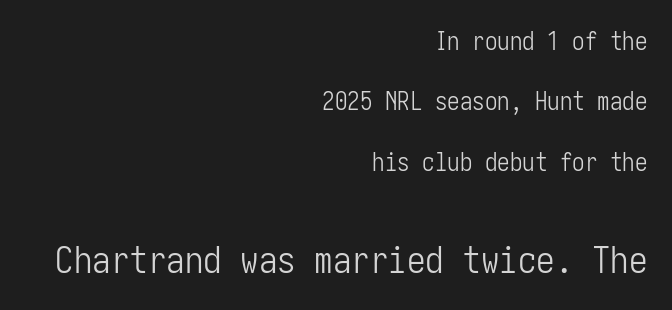
The type family on display is of the sans-serif kind. The later block is typeset at a bigger size than the earlier block. A great deal of white space separates one row of letters from the next. The letters stand straight up with perfectly vertical stems.
